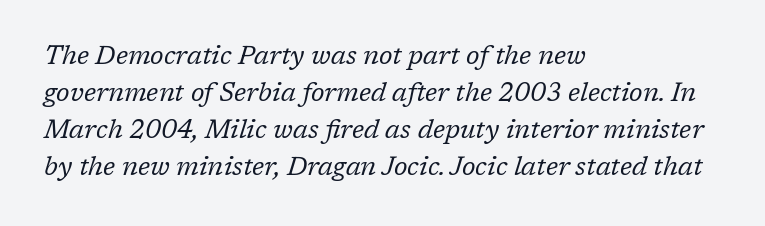
The passage shown is not underscored anywhere. Interline gaps are of average width in this sample. Layout note: lines flush left. The font's italic variant was chosen for this text.
